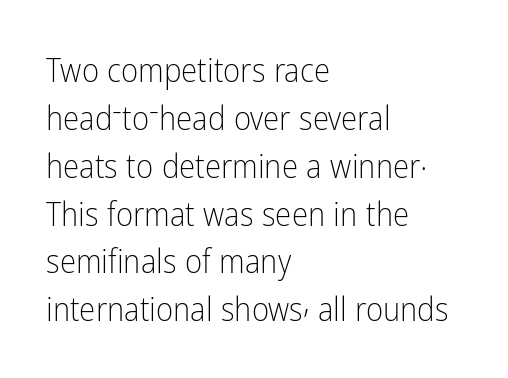
The image shows 33 px light, condensed sans-serif type, upright; set left-aligned, normal line spacing (1.45x), normal letter spacing, not underlined; low stroke contrast and a medium x-height.
